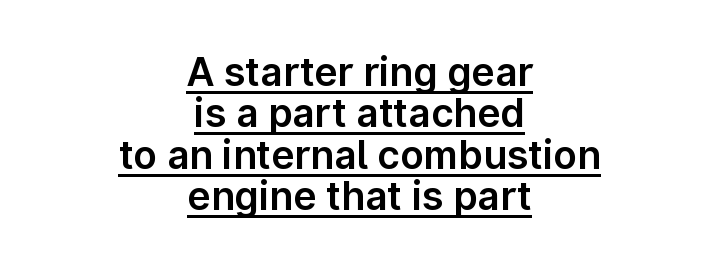
{"serif": "no", "italic": "no", "width": "normal", "stroke_contrast": "low", "x_height": "medium", "monospaced": "no", "underline": "yes", "align": "center", "line_spacing": "tight", "line_spacing_ratio": 1.06, "letter_spacing": "normal", "letter_spacing_em": 0.0, "glyph_px": 39}
